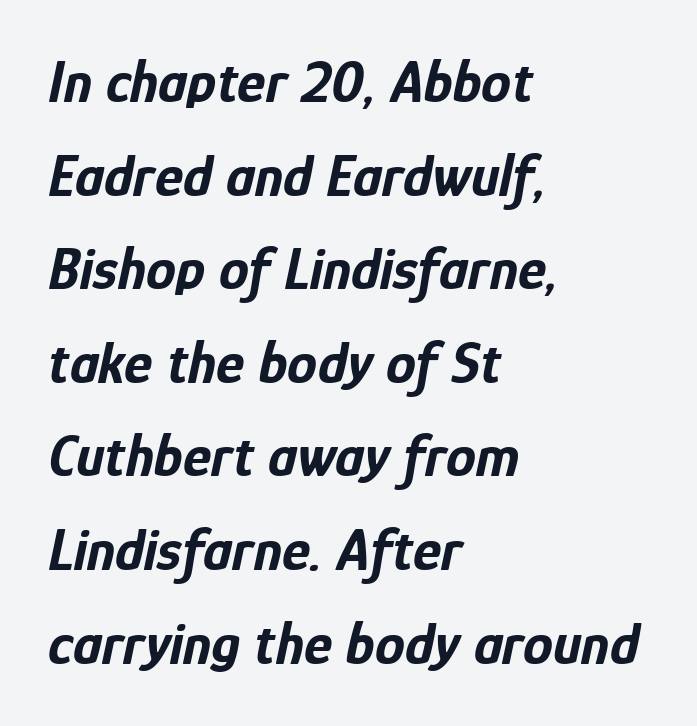
The image shows 60 px bold, condensed type, italic (leaning right); set left-aligned, normal line spacing (1.56x), normal letter spacing, not underlined; low stroke contrast and a medium x-height.
